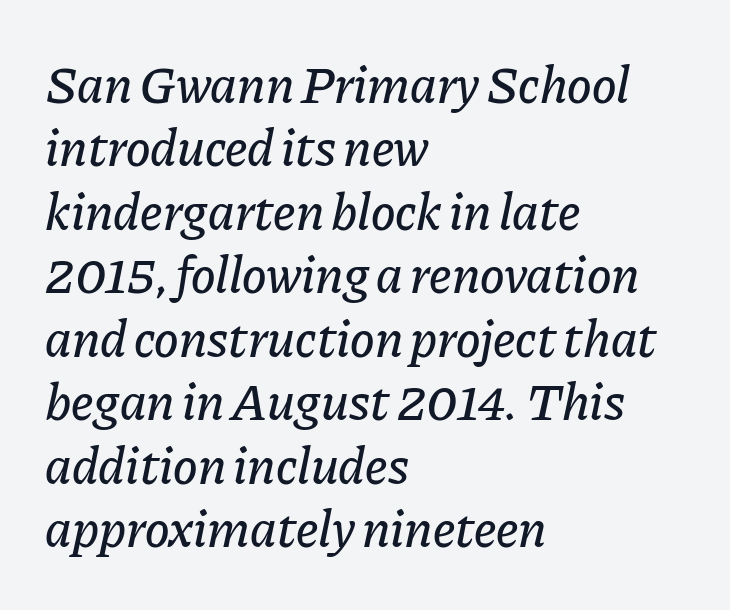
The image shows 52 px text type, italic (leaning right); set left-aligned, line spacing 1.22x, normal letter spacing, not underlined; low stroke contrast and a medium x-height.
